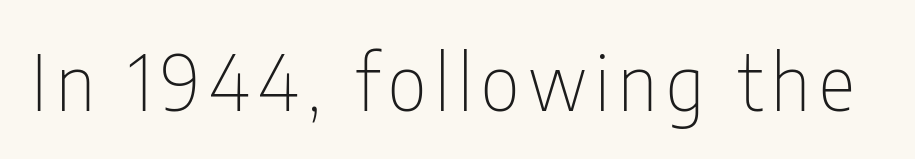
The image shows 77 px thin, condensed sans-serif type, upright; set not underlined; low stroke contrast and a medium x-height.
